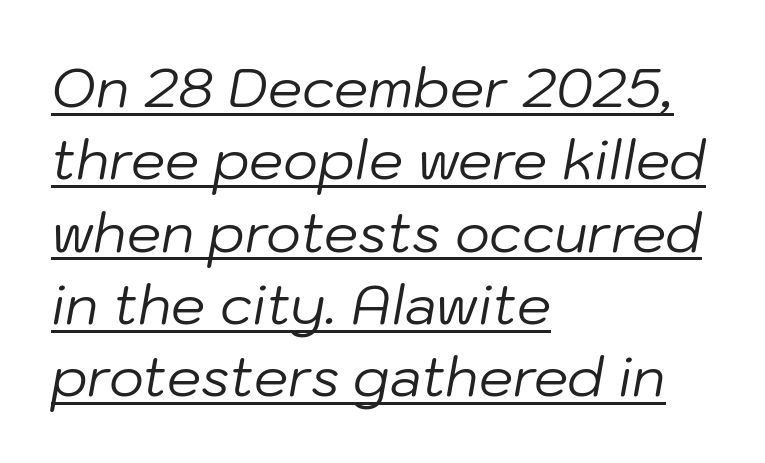
The image shows 54 px regular-weight type, italic (leaning right); set left-aligned, normal line spacing (1.34x), normal letter spacing, underlined; low stroke contrast and a medium x-height.
